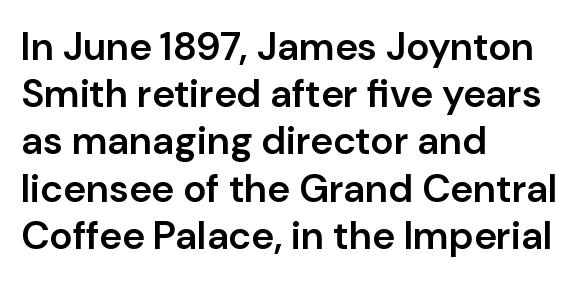
The image shows 39 px semibold sans-serif type, upright; set left-aligned, line spacing 1.21x, normal letter spacing, not underlined; low stroke contrast and a medium x-height.
